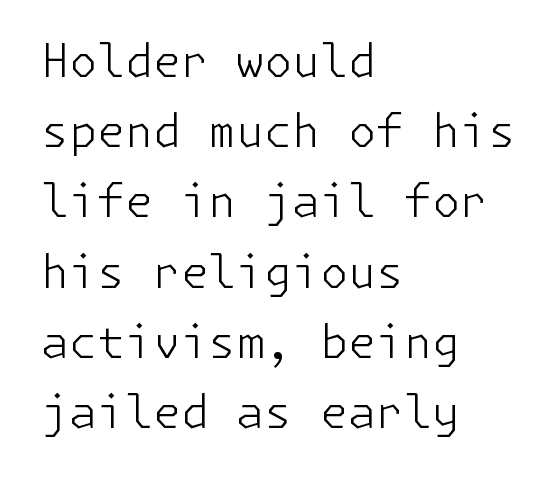
Q: Is the text bold? A: No.
Q: Is the text italic (slanted)? A: No, it is upright.
Q: Is the typeface a serif or a sans-serif typeface? A: Sans-serif.
Q: Is the text underlined? A: No.
Q: How is the paragraph aligned? A: Left-aligned.
Q: Is the spacing between letters normal or unusually wide? A: Normal.
Q: Is the spacing between lines tight, normal or loose? A: Normal.
Q: Width (condensed, normal, or wide)? A: Normal.
Q: Stroke contrast? A: Low.
Q: x-height? A: Medium.
